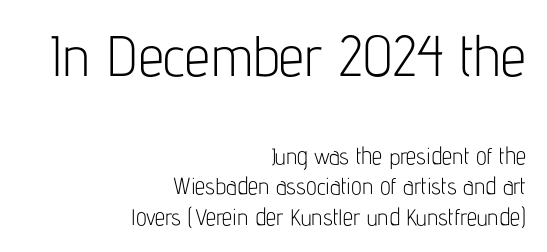
The image shows 57 px light, condensed sans-serif type, upright; set right-aligned, normal line spacing (1.31x), normal letter spacing, not underlined; the first (top) block is 2.48x larger; low stroke contrast and a medium x-height.
